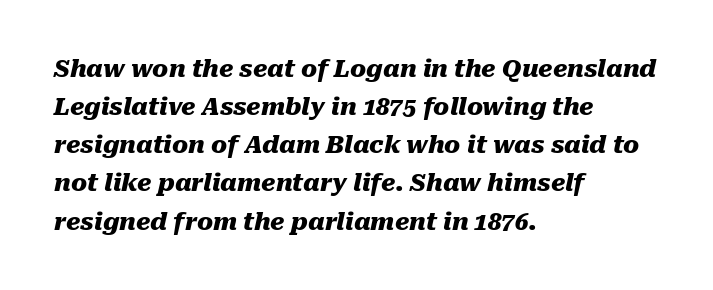
Q: Is the text bold? A: Yes.
Q: Is the text italic (slanted)? A: Yes, it leans right by about 10 degrees.
Q: Is the text underlined? A: No.
Q: How is the paragraph aligned? A: Left-aligned.
Q: Is the spacing between letters normal or unusually wide? A: Normal.
Q: Is the spacing between lines tight, normal or loose? A: Normal.
